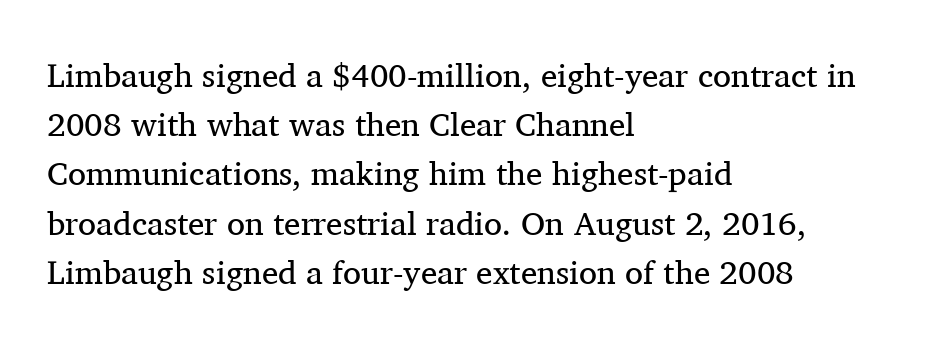
Weight: regular or lighter. Summary of vertical rhythm: regular, with standard interline spacing. The paragraph has a hard left edge and a soft right edge. Examine the stroke ends and you'll spot serifs. The rendering uses natural spacing where letterforms have individual widths.
